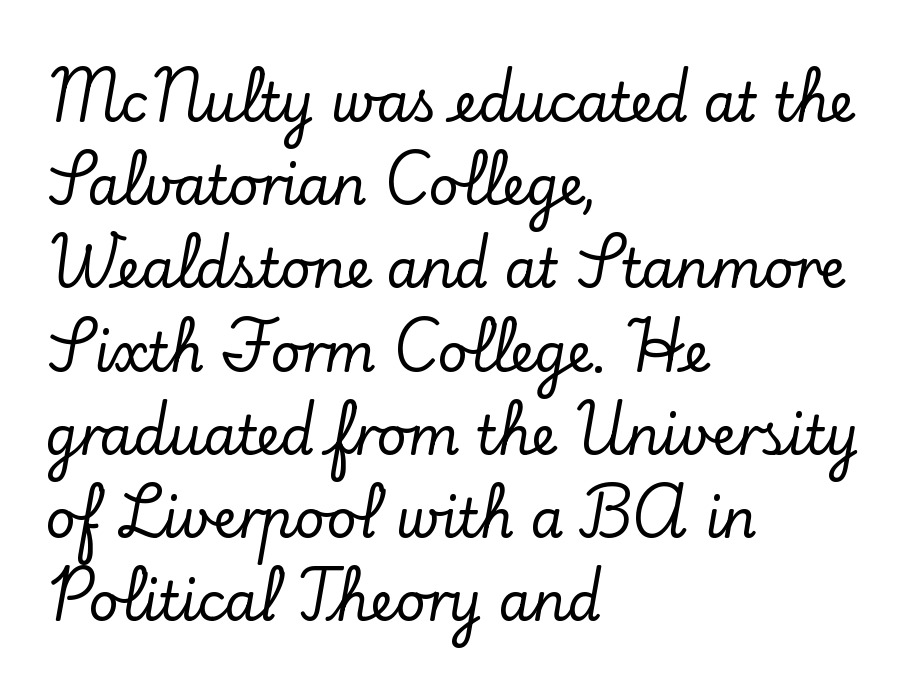
{"serif": "yes", "width": "normal", "stroke_contrast": "low", "x_height": "small", "monospaced": "no", "underline": "no", "align": "left", "line_spacing": "normal", "line_spacing_ratio": 1.57, "letter_spacing": "normal", "letter_spacing_em": 0.0, "glyph_px": 53}
